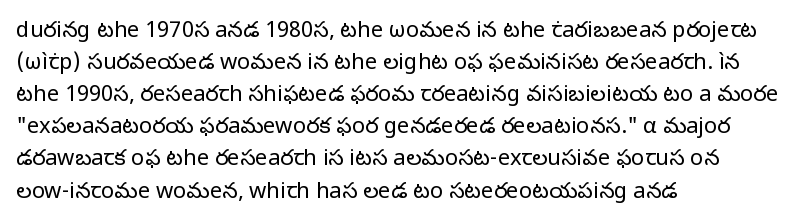
The image shows 22 px text type, upright; set left-aligned, normal line spacing (1.46x), normal letter spacing, not underlined.
